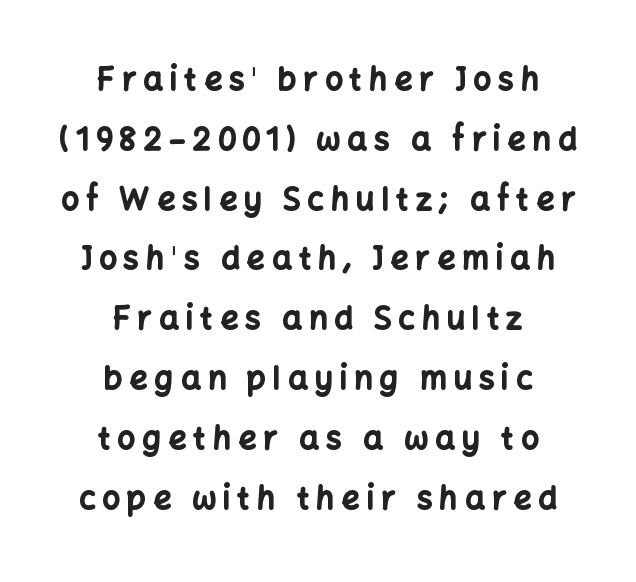
Students, observe: this is what heavily led, spacious text looks like. Think of a printed novel: that variable character pitch is what you see here. Any mark beneath the type? The region is blank. Notice how the stems are strictly vertical — no italics here. The typesetting leans heavy: a genuine bold. No feet cap the strokes, marking this as sans-serif type.
